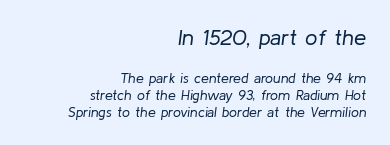
{"italic": "yes", "lean": "right", "slant_degrees": 8, "bold": "no", "underline": "no", "align": "right", "line_spacing_ratio": 1.23, "letter_spacing": "normal", "letter_spacing_em": 0.0, "larger_block": "first", "size_ratio": 1.57, "glyph_px": 22}
